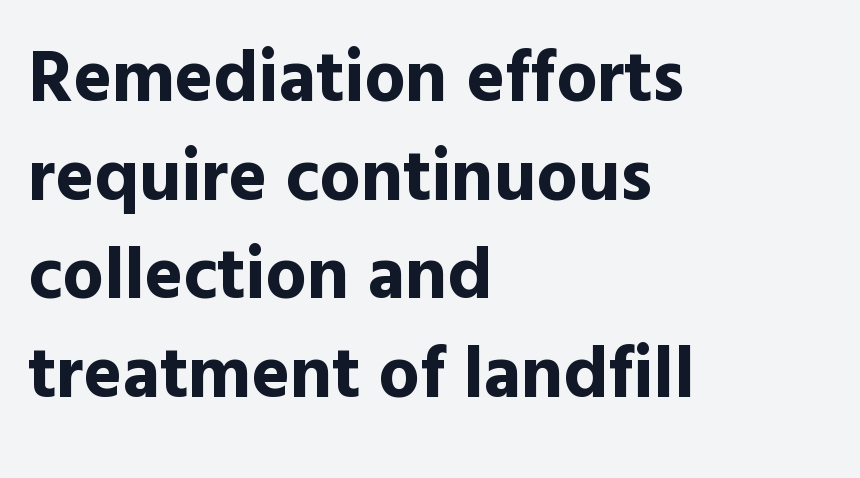
Students, note that the glyphs here touch the page at normal intervals. Line starts are locked; line ends wander. As a designer I'd log this as weight 700, bold. The letters stand straight up with perfectly vertical stems. Descenders hang freely into open space.
